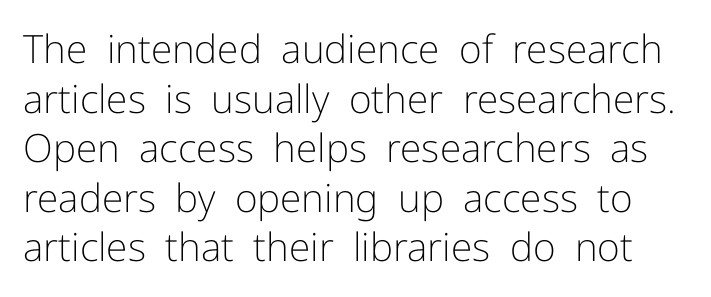
{"serif": "no", "italic": "no", "bold": "no", "weight": "light", "width": "normal", "stroke_contrast": "low", "x_height": "medium", "monospaced": "no", "underline": "no", "line_spacing": "normal", "line_spacing_ratio": 1.27, "letter_spacing": "normal", "letter_spacing_em": 0.0, "glyph_px": 39}
